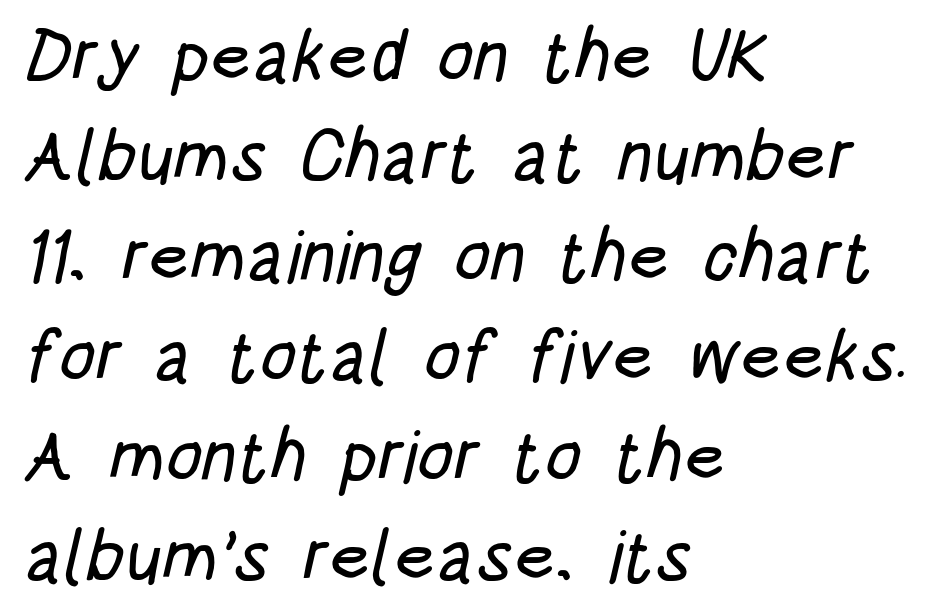
The strip under each line holds only bare page. Quick note: interline space is typical. The paragraph shown leans on its left margin. A typesetter would call this proportional, since set widths differ per character.
